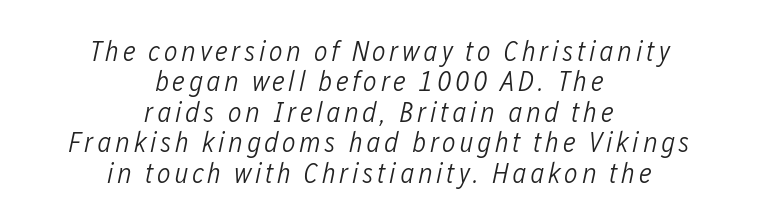
{"italic": "yes", "lean": "right", "slant_degrees": 12, "bold": "no", "weight": "light", "width": "condensed", "stroke_contrast": "low", "x_height": "medium", "monospaced": "no", "underline": "no", "align": "center", "line_spacing": "tight", "line_spacing_ratio": 1.05, "glyph_px": 29}
